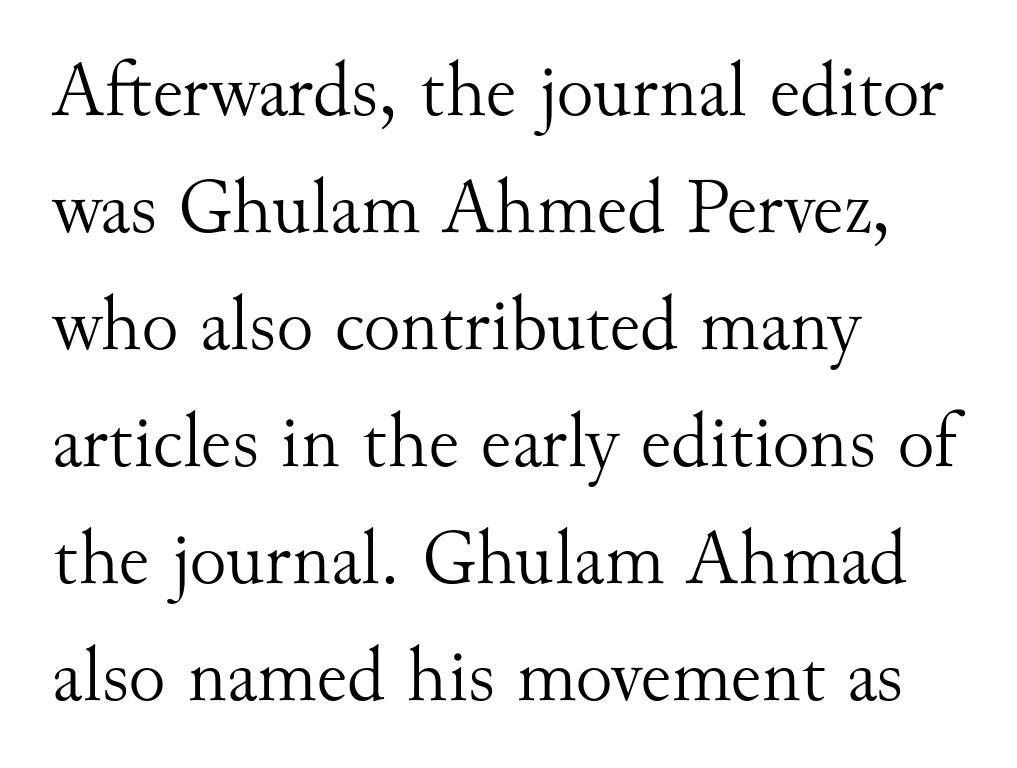
Old-style or modern, the face here clearly has serifs. The face used here is rendered with its standard letterfit. These lines were composed using upright roman letters. A clean baseline with only descenders dipping below it. You could not count columns in this text — the font is proportionally spaced.
